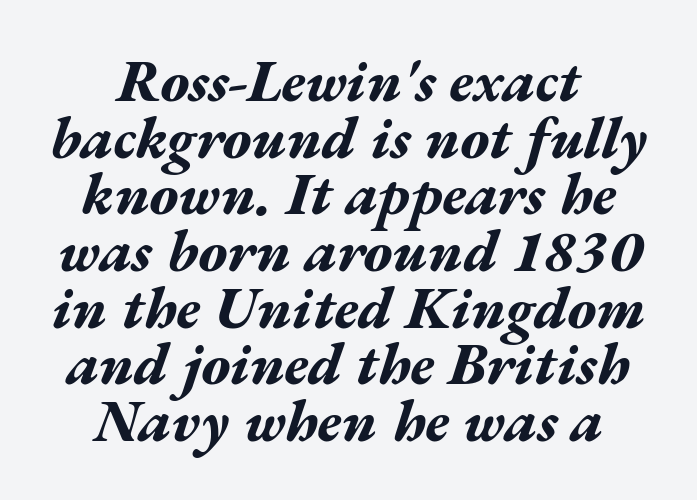
The image shows 59 px bold, wide type, italic (leaning right); set centered, tight line spacing (0.96x), normal letter spacing, not underlined; medium stroke contrast and a medium x-height.
